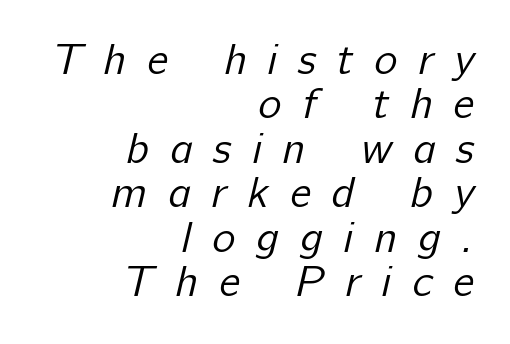
The image shows 44 px regular-weight sans-serif type; set right-aligned, tight line spacing (1.01x), unusually wide letter spacing (+0.47 em), not underlined; low stroke contrast and a medium x-height.
